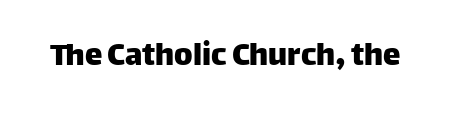
Q: Is the text italic (slanted)? A: No, it is upright.
Q: Is the typeface a serif or a sans-serif typeface? A: Sans-serif.
Q: Is the text underlined? A: No.
Q: Is the spacing between letters normal or unusually wide? A: Normal.
Q: Width (condensed, normal, or wide)? A: Normal.
Q: Stroke contrast? A: Low.
Q: x-height? A: Large.
Q: Monospaced? A: No.
